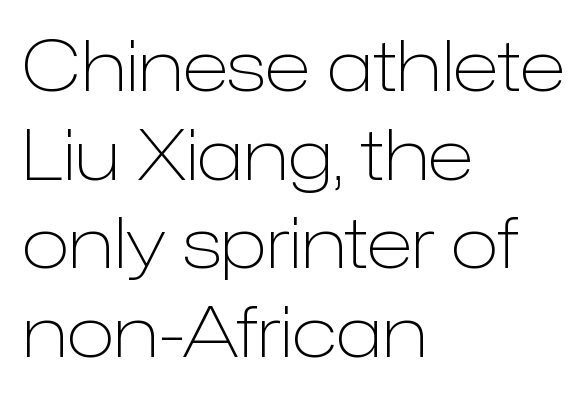
Q: Is the text bold? A: No.
Q: Is the text italic (slanted)? A: No, it is upright.
Q: Is the typeface a serif or a sans-serif typeface? A: Sans-serif.
Q: Is the text underlined? A: No.
Q: How is the paragraph aligned? A: Left-aligned.
Q: Is the spacing between letters normal or unusually wide? A: Normal.
Q: Is the spacing between lines tight, normal or loose? A: Normal.
Q: Width (condensed, normal, or wide)? A: Normal.
Q: Stroke contrast? A: Low.
Q: x-height? A: Medium.
Q: Monospaced? A: No.
